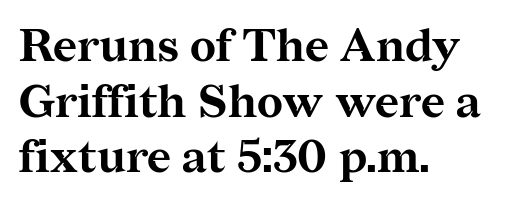
Q: Is the text bold? A: Yes.
Q: Is the text italic (slanted)? A: No, it is upright.
Q: Is the typeface a serif or a sans-serif typeface? A: Serif.
Q: Is the text underlined? A: No.
Q: How is the paragraph aligned? A: Left-aligned.
Q: Is the spacing between letters normal or unusually wide? A: Normal.
Q: Width (condensed, normal, or wide)? A: Normal.
Q: Stroke contrast? A: Medium.
Q: x-height? A: Medium.
Q: Monospaced? A: No.
